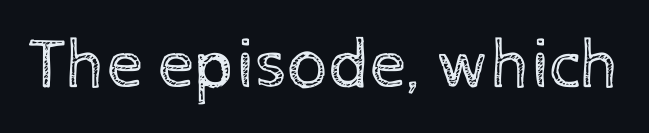
The image shows 72 px regular-weight type, upright; set normal letter spacing, not underlined; a medium x-height.
